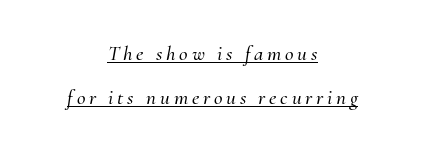
Q: Is the text italic (slanted)? A: Yes, it leans right by about 10 degrees.
Q: Is the text underlined? A: Yes.
Q: How is the paragraph aligned? A: Centered.
Q: Is the spacing between lines tight, normal or loose? A: Loose.
